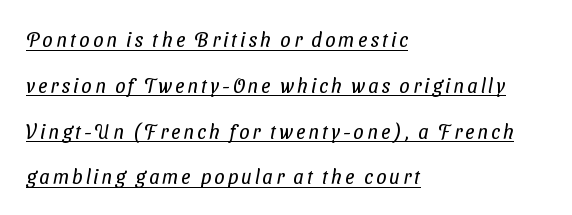
Q: Is the text bold? A: No.
Q: Is the text underlined? A: Yes.
Q: How is the paragraph aligned? A: Left-aligned.
Q: Is the spacing between lines tight, normal or loose? A: Loose.
